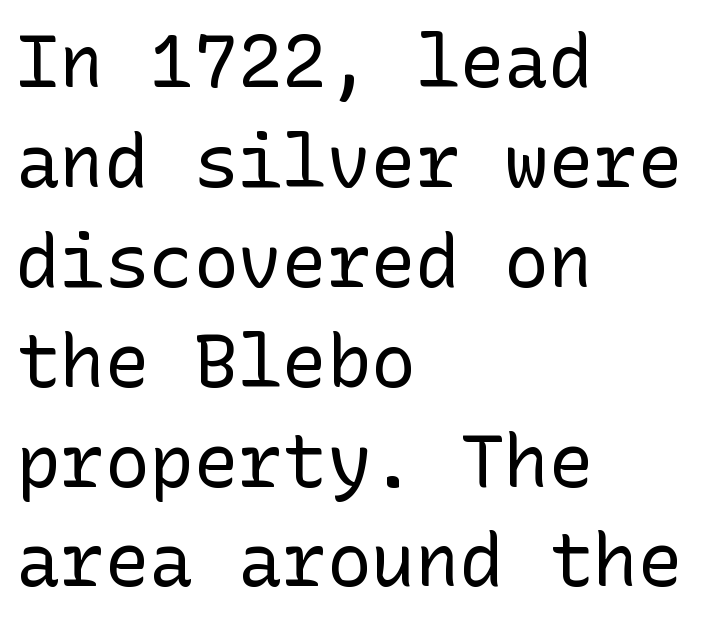
Q: Is the text bold? A: No.
Q: Is the text italic (slanted)? A: No, it is upright.
Q: Is the typeface a serif or a sans-serif typeface? A: Sans-serif.
Q: Is the text underlined? A: No.
Q: How is the paragraph aligned? A: Left-aligned.
Q: Is the spacing between letters normal or unusually wide? A: Normal.
Q: Is the spacing between lines tight, normal or loose? A: Normal.
Q: Width (condensed, normal, or wide)? A: Normal.
Q: Stroke contrast? A: Low.
Q: x-height? A: Medium.
